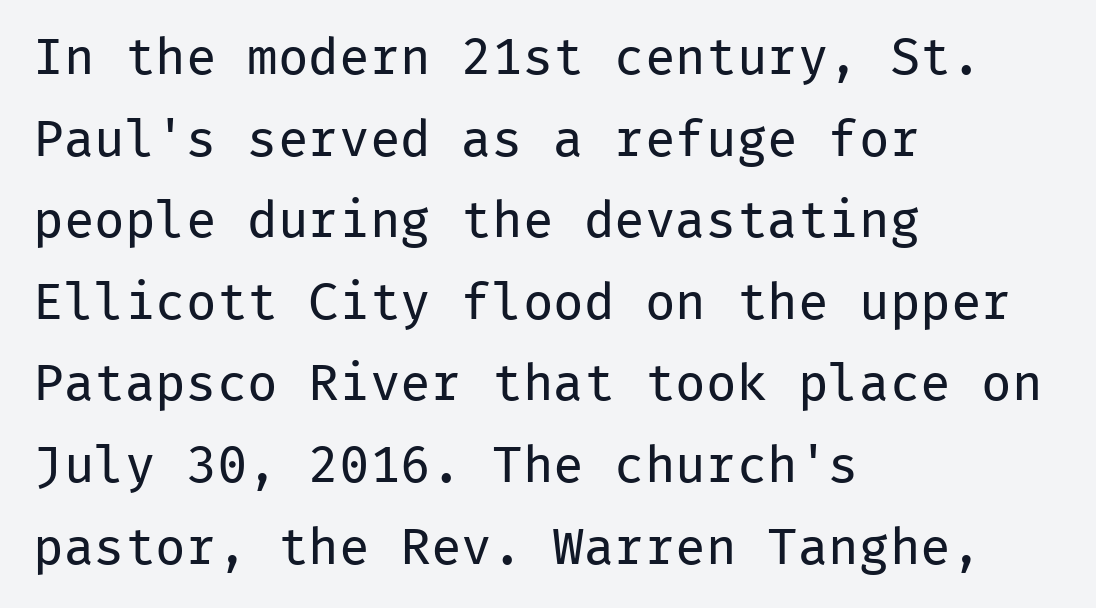
Each new line begins a customary step beneath the previous one. Posture: upright roman. This rendering features lettering with no underline. The passage shown is typeset with a sans-serif family. These lines are set flush left with a ragged right edge.
